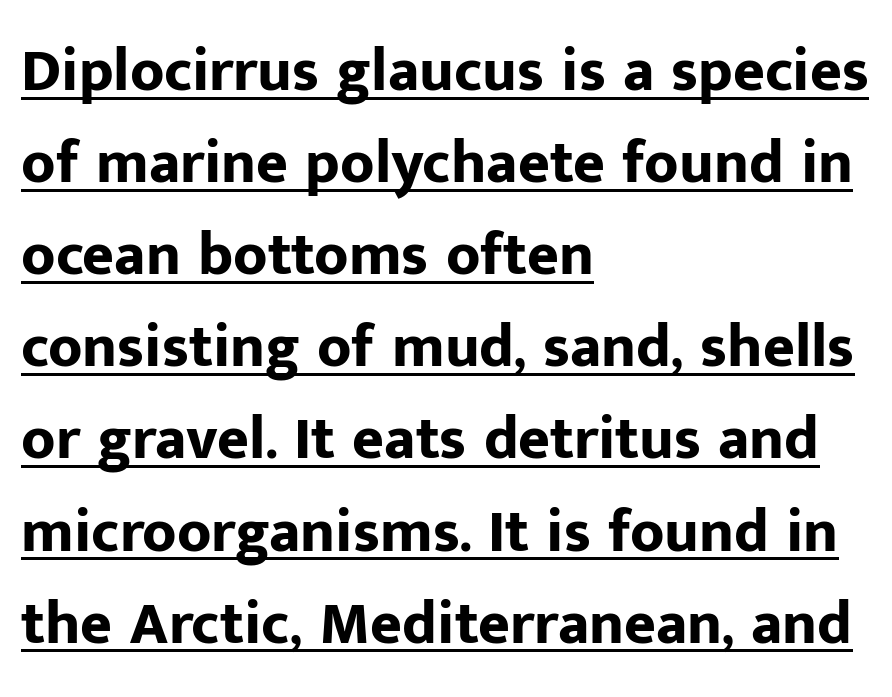
{"serif": "no", "italic": "no", "bold": "yes", "weight": "bold", "width": "normal", "stroke_contrast": "low", "x_height": "medium", "monospaced": "no", "underline": "yes", "align": "left", "line_spacing": "normal", "line_spacing_ratio": 1.51, "letter_spacing": "normal", "letter_spacing_em": 0.0, "glyph_px": 61}
